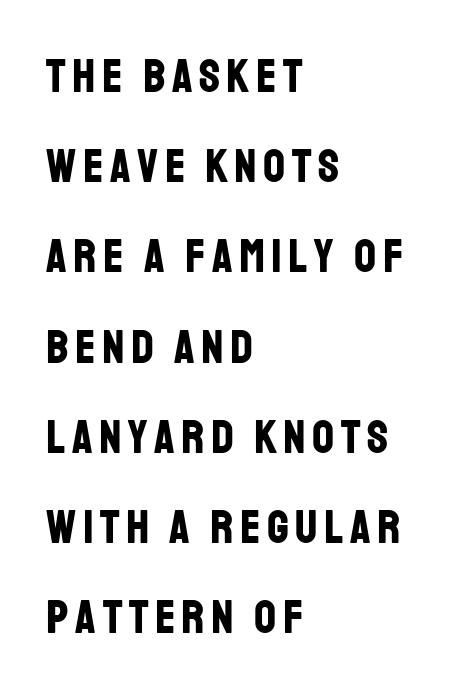
{"serif": "no", "italic": "no", "bold": "yes", "weight": "bold", "width": "condensed", "stroke_contrast": "low", "x_height": "large", "monospaced": "no", "underline": "no", "align": "left", "line_spacing_ratio": 1.88, "glyph_px": 48}
